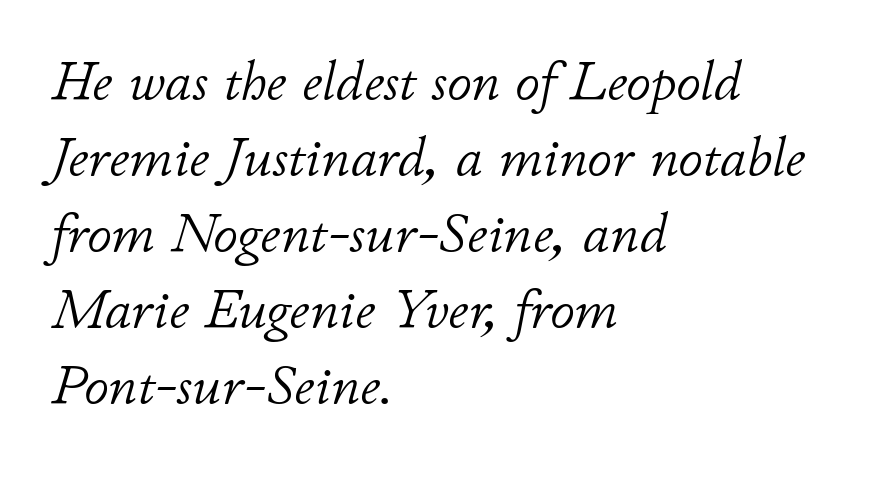
{"italic": "yes", "lean": "right", "slant_degrees": 11, "bold": "no", "weight": "light", "width": "normal", "stroke_contrast": "low", "x_height": "small", "monospaced": "no", "underline": "no", "align": "left", "line_spacing": "normal", "line_spacing_ratio": 1.38, "letter_spacing": "normal", "letter_spacing_em": 0.0, "glyph_px": 55}
